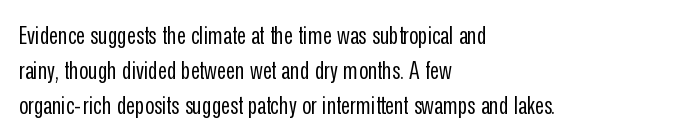
The image shows 25 px text type, upright; set left-aligned, normal line spacing (1.4x), normal letter spacing, not underlined.
